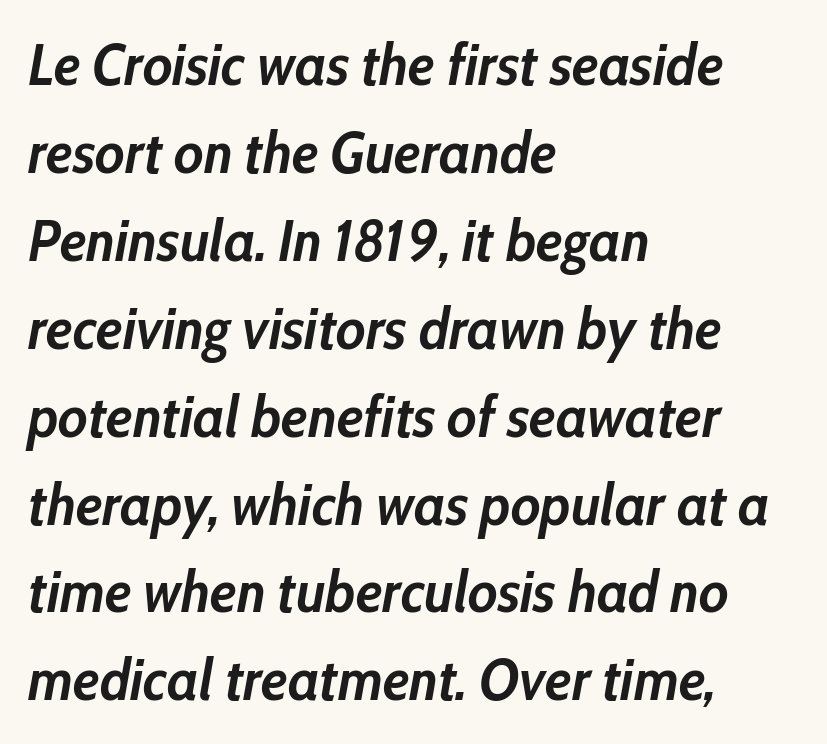
Is the letter spacing exaggerated? No — it looks like the ordinary default. Typeset ragged right — the left edge is the straight one. Note the varied advance widths — an 'i' is clearly narrower than an 'm'. In terms of leading, this rendering sits right in the middle. A bare baseline throughout the passage.
